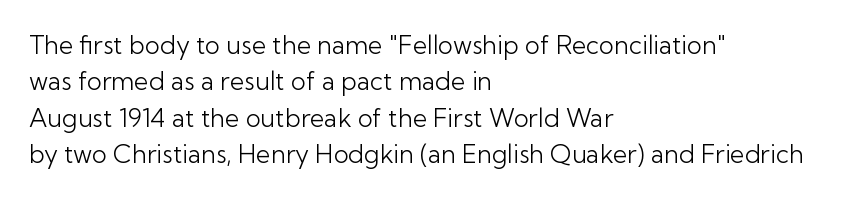
The image shows 25 px text type, upright; set left-aligned, normal line spacing (1.46x), normal letter spacing, not underlined.
